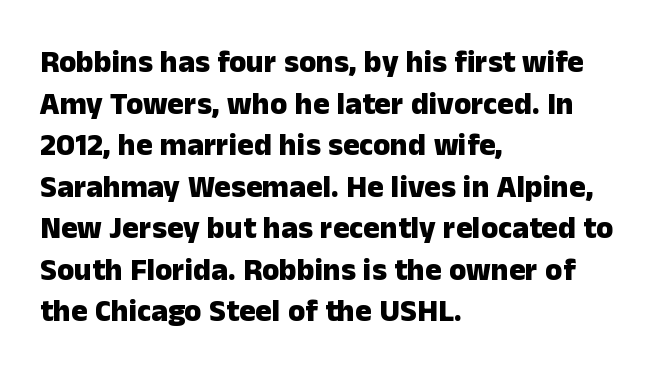
Q: Is the text bold? A: Yes.
Q: Is the text italic (slanted)? A: No, it is upright.
Q: Is the typeface a serif or a sans-serif typeface? A: Sans-serif.
Q: Is the text underlined? A: No.
Q: How is the paragraph aligned? A: Left-aligned.
Q: Is the spacing between letters normal or unusually wide? A: Normal.
Q: Is the spacing between lines tight, normal or loose? A: Normal.
Q: Width (condensed, normal, or wide)? A: Normal.
Q: Stroke contrast? A: Low.
Q: x-height? A: Medium.
Q: Monospaced? A: No.
